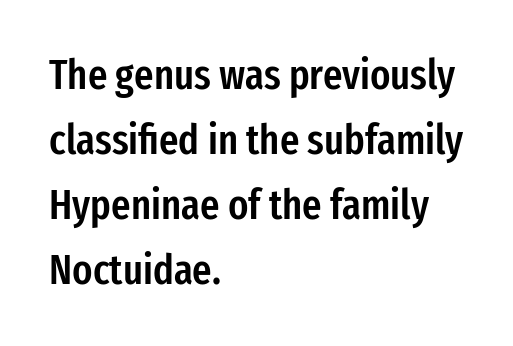
Q: Is the text bold? A: Semi-bold.
Q: Is the text italic (slanted)? A: No, it is upright.
Q: Is the typeface a serif or a sans-serif typeface? A: Sans-serif.
Q: Is the text underlined? A: No.
Q: How is the paragraph aligned? A: Left-aligned.
Q: Is the spacing between letters normal or unusually wide? A: Normal.
Q: Is the spacing between lines tight, normal or loose? A: Normal.
Q: Width (condensed, normal, or wide)? A: Condensed.
Q: Stroke contrast? A: Low.
Q: x-height? A: Medium.
Q: Monospaced? A: No.
